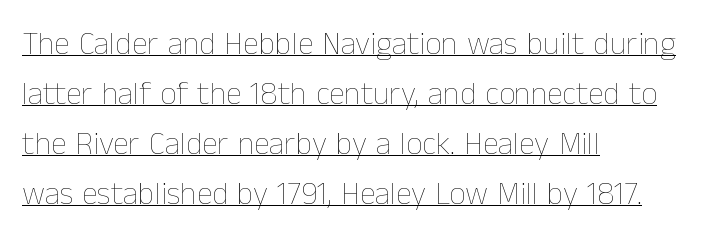
{"italic": "no", "bold": "no", "weight": "thin", "width": "normal", "stroke_contrast": "low", "x_height": "medium", "monospaced": "no", "underline": "yes", "align": "left", "line_spacing": "normal", "line_spacing_ratio": 1.56, "letter_spacing": "normal", "letter_spacing_em": 0.0, "glyph_px": 32}
